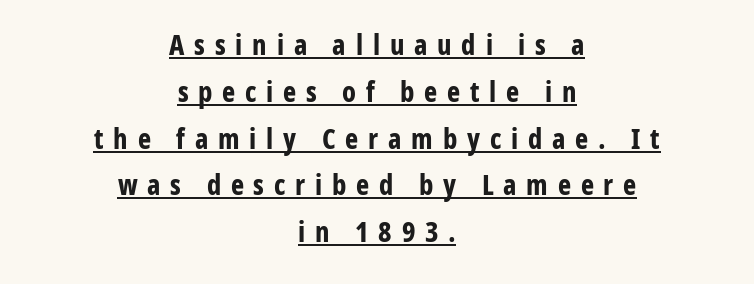
Q: Is the text bold? A: Yes.
Q: Is the text italic (slanted)? A: No, it is upright.
Q: Is the typeface a serif or a sans-serif typeface? A: Sans-serif.
Q: Is the text underlined? A: Yes.
Q: How is the paragraph aligned? A: Centered.
Q: Is the spacing between letters normal or unusually wide? A: Unusually wide.
Q: Is the spacing between lines tight, normal or loose? A: Normal.
Q: Width (condensed, normal, or wide)? A: Condensed.
Q: Stroke contrast? A: Low.
Q: x-height? A: Medium.
Q: Monospaced? A: No.
